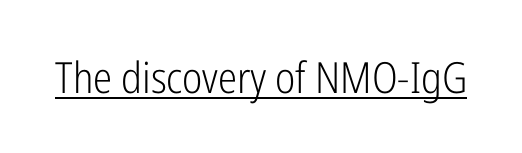
These lines are rendered in a variable-pitch font. This sample uses an upright cut, with every glyph sitting square on the baseline. This rendering features underlined lettering. Each stroke keeps to a modest, everyday thickness or less. The gaps between neighbouring characters are ordinary and unremarkable.
